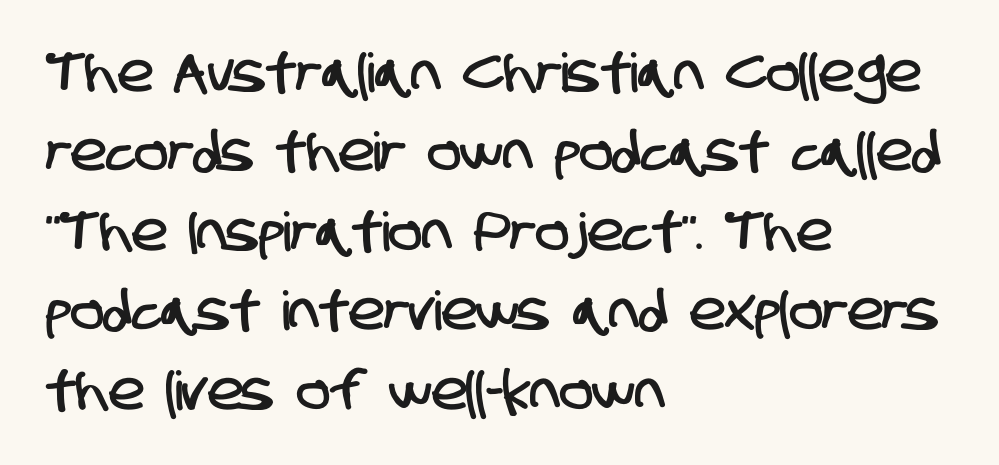
{"serif": "no", "width": "condensed", "stroke_contrast": "low", "x_height": "large", "monospaced": "no", "underline": "no", "align": "left", "line_spacing": "normal", "line_spacing_ratio": 1.47, "letter_spacing": "normal", "letter_spacing_em": 0.0, "glyph_px": 54}
